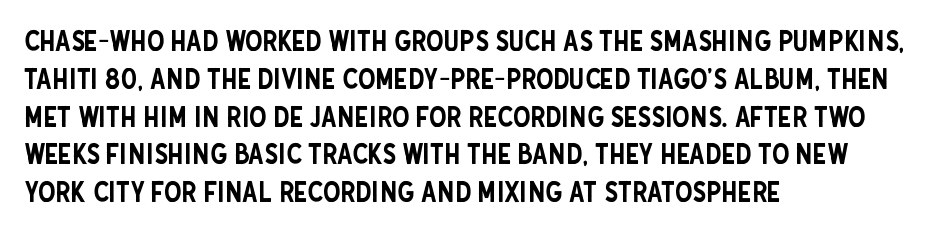
Q: Is the text italic (slanted)? A: No, it is upright.
Q: Is the typeface a serif or a sans-serif typeface? A: Sans-serif.
Q: Is the text underlined? A: No.
Q: How is the paragraph aligned? A: Left-aligned.
Q: Is the spacing between letters normal or unusually wide? A: Normal.
Q: Is the spacing between lines tight, normal or loose? A: Normal.
Q: Width (condensed, normal, or wide)? A: Condensed.
Q: Stroke contrast? A: Low.
Q: x-height? A: Large.
Q: Monospaced? A: No.
